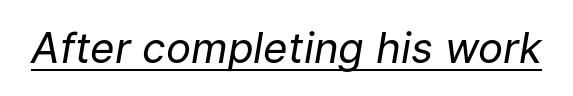
The image shows 42 px regular-weight type, italic (leaning right); set normal letter spacing, underlined; low stroke contrast and a medium x-height.
